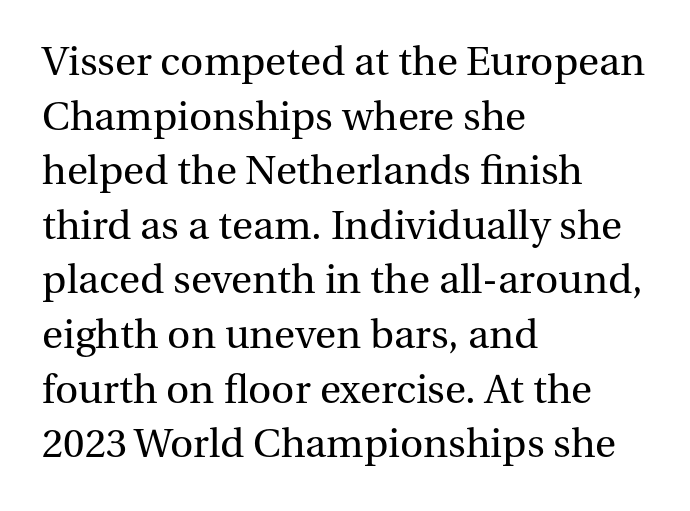
{"serif": "yes", "italic": "no", "bold": "no", "weight": "regular", "width": "normal", "stroke_contrast": "medium", "x_height": "medium", "monospaced": "no", "underline": "no", "align": "left", "line_spacing": "normal", "line_spacing_ratio": 1.27, "letter_spacing": "normal", "letter_spacing_em": 0.0, "glyph_px": 43}
